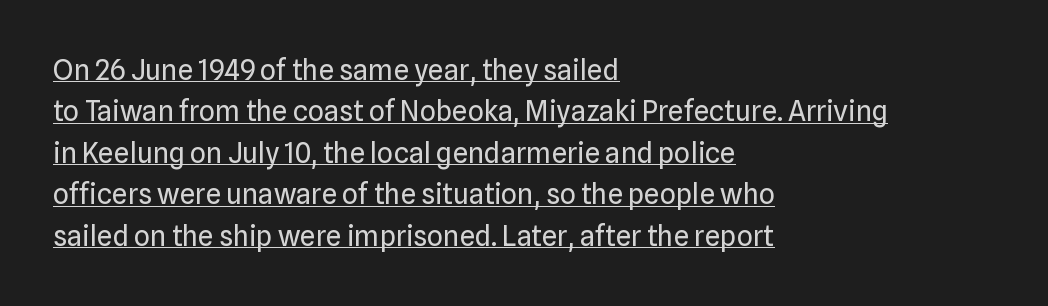
The image shows 28 px regular-weight sans-serif type, upright; set left-aligned, normal line spacing (1.48x), normal letter spacing, underlined; low stroke contrast and a medium x-height.
